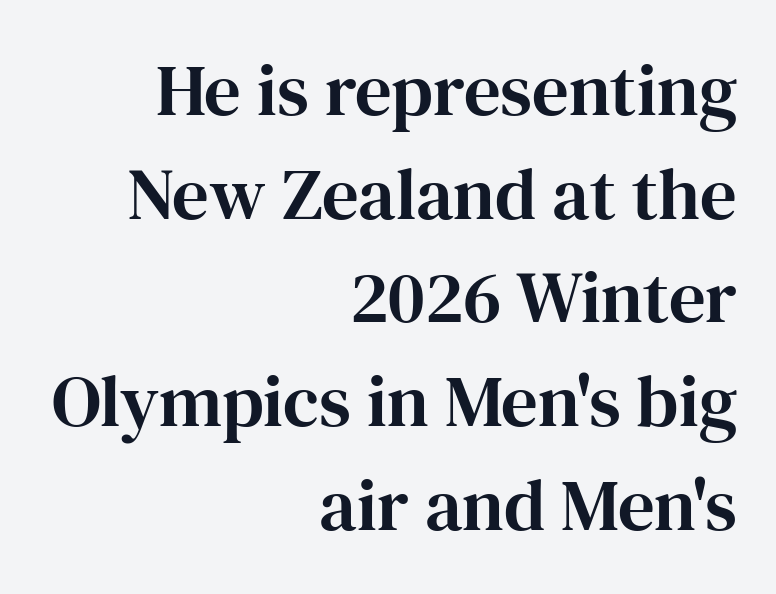
Q: Is the text italic (slanted)? A: No, it is upright.
Q: Is the typeface a serif or a sans-serif typeface? A: Serif.
Q: Is the text underlined? A: No.
Q: How is the paragraph aligned? A: Right-aligned.
Q: Is the spacing between letters normal or unusually wide? A: Normal.
Q: Is the spacing between lines tight, normal or loose? A: Normal.
Q: Width (condensed, normal, or wide)? A: Normal.
Q: Stroke contrast? A: High.
Q: x-height? A: Medium.
Q: Monospaced? A: No.
